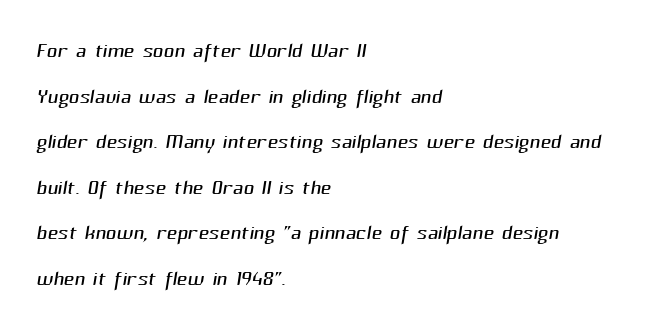
{"serif": "no", "bold": "no", "weight": "light", "width": "normal", "stroke_contrast": "medium", "x_height": "medium", "monospaced": "no", "underline": "no", "align": "left", "line_spacing": "normal", "line_spacing_ratio": 1.57, "letter_spacing": "normal", "letter_spacing_em": 0.0, "glyph_px": 29}
